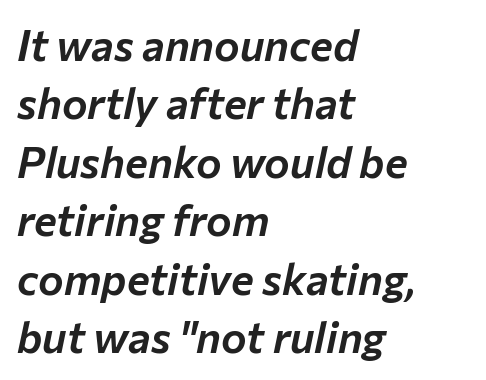
Q: Is the text italic (slanted)? A: Yes, it leans right by about 12 degrees.
Q: Is the text underlined? A: No.
Q: How is the paragraph aligned? A: Left-aligned.
Q: Is the spacing between letters normal or unusually wide? A: Normal.
Q: Is the spacing between lines tight, normal or loose? A: Normal.
Q: Width (condensed, normal, or wide)? A: Normal.
Q: Stroke contrast? A: Low.
Q: x-height? A: Medium.
Q: Monospaced? A: No.
